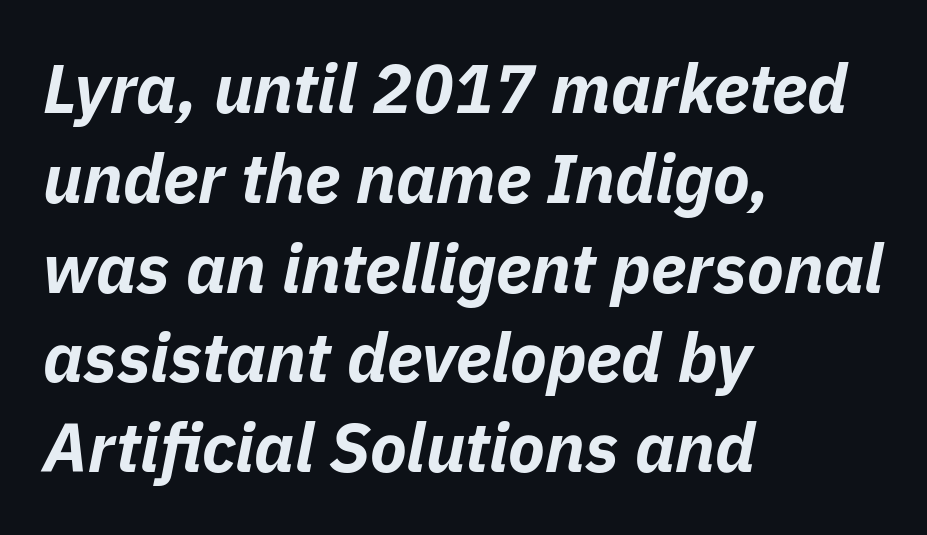
The image shows 68 px bold type, italic (leaning right); set left-aligned, normal line spacing (1.32x), normal letter spacing, not underlined; low stroke contrast and a medium x-height.
